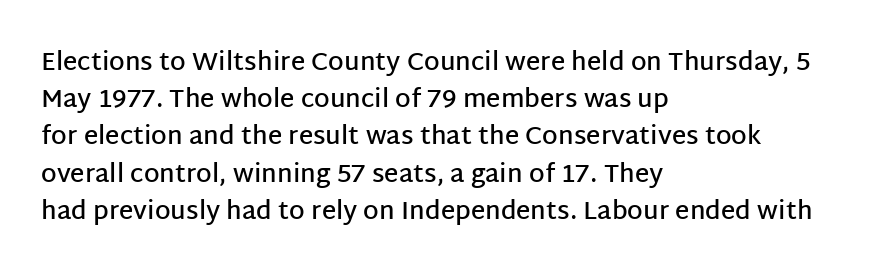
Q: Is the text bold? A: Semi-bold.
Q: Is the text italic (slanted)? A: No, it is upright.
Q: Is the text underlined? A: No.
Q: How is the paragraph aligned? A: Left-aligned.
Q: Is the spacing between letters normal or unusually wide? A: Normal.
Q: Is the spacing between lines tight, normal or loose? A: Normal.
